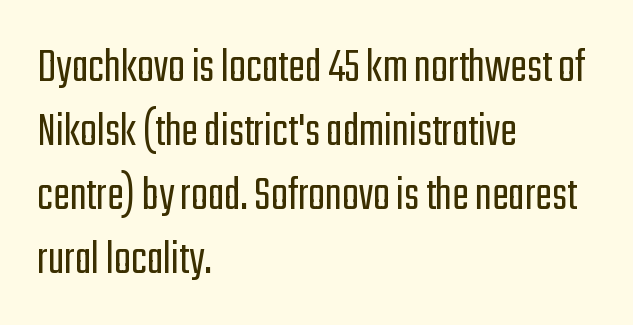
{"serif": "no", "italic": "no", "bold": "no", "weight": "light", "width": "condensed", "stroke_contrast": "low", "x_height": "medium", "monospaced": "no", "underline": "no", "align": "left", "line_spacing": "normal", "line_spacing_ratio": 1.28, "letter_spacing": "normal", "letter_spacing_em": 0.0, "glyph_px": 50}
